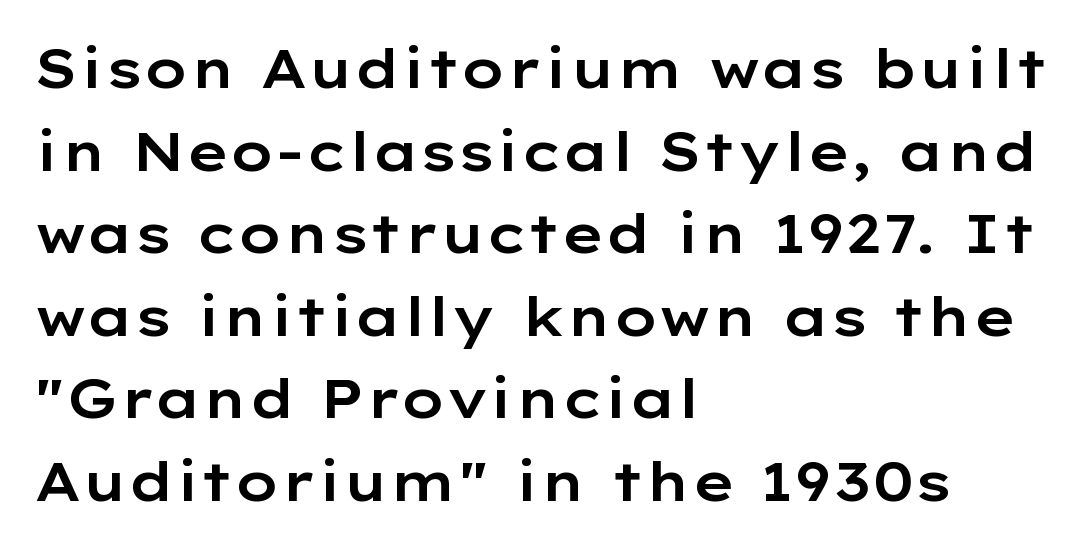
Q: Is the text italic (slanted)? A: No, it is upright.
Q: Is the typeface a serif or a sans-serif typeface? A: Sans-serif.
Q: Is the text underlined? A: No.
Q: How is the paragraph aligned? A: Left-aligned.
Q: Is the spacing between letters normal or unusually wide? A: Normal.
Q: Is the spacing between lines tight, normal or loose? A: Normal.
Q: Width (condensed, normal, or wide)? A: Wide.
Q: Stroke contrast? A: Low.
Q: x-height? A: Medium.
Q: Monospaced? A: No.
